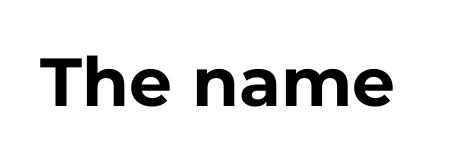
The image shows 68 px bold sans-serif type, upright; set normal letter spacing, not underlined; low stroke contrast and a medium x-height.
